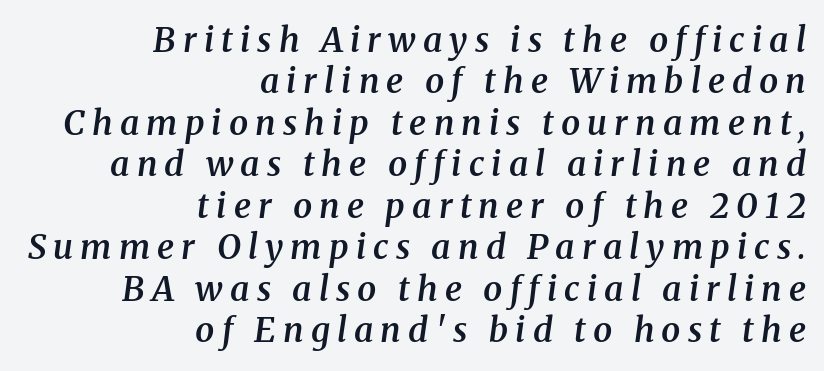
{"serif": "yes", "italic": "yes", "lean": "right", "slant_degrees": 8, "bold": "semi", "weight": "semibold", "width": "normal", "stroke_contrast": "medium", "x_height": "medium", "monospaced": "no", "underline": "no", "align": "right", "line_spacing_ratio": 1.22, "letter_spacing": "wide", "letter_spacing_em": 0.21, "glyph_px": 34}
